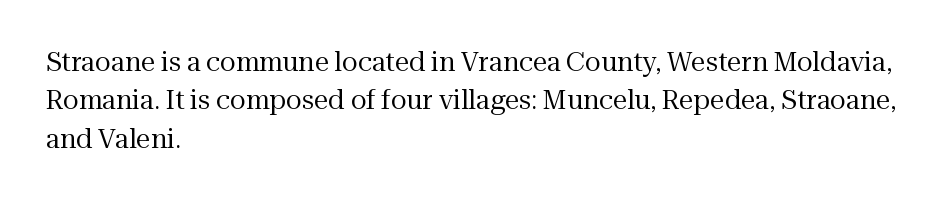
{"italic": "no", "bold": "no", "underline": "no", "align": "left", "line_spacing": "normal", "line_spacing_ratio": 1.48, "letter_spacing": "normal", "letter_spacing_em": 0.0, "glyph_px": 26}
